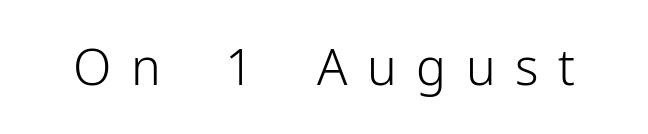
Rendered with straight, roman letterforms. The passage shown is typed in a proportional face where columns would drift. Words float on clear page, feet unadorned. Each letter's strokes conclude bluntly, with no projecting serifs. These glyphs show unthickened strokes, regular width or finer. Between one letter and the next there's a generous, obvious gap.
